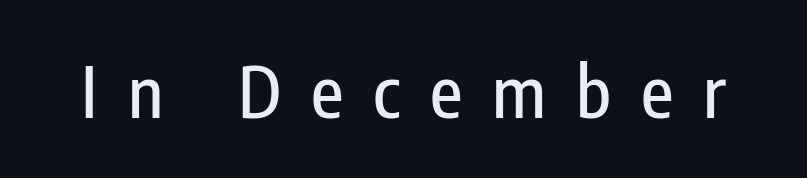
Q: Is the text italic (slanted)? A: No, it is upright.
Q: Is the typeface a serif or a sans-serif typeface? A: Sans-serif.
Q: Is the text underlined? A: No.
Q: Is the spacing between letters normal or unusually wide? A: Unusually wide.
Q: Width (condensed, normal, or wide)? A: Condensed.
Q: Stroke contrast? A: Low.
Q: x-height? A: Medium.
Q: Monospaced? A: No.
